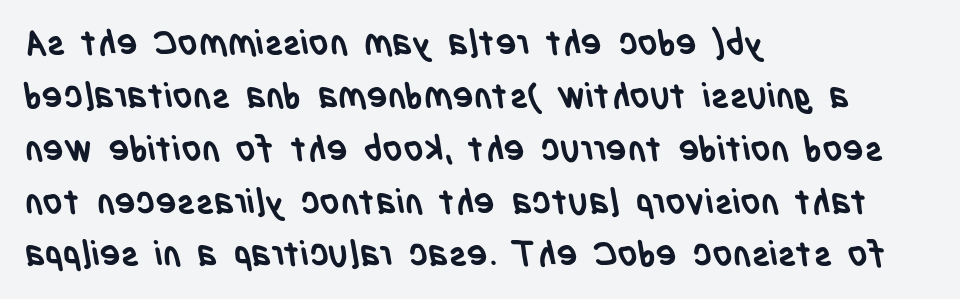
Q: Is the text bold? A: Yes.
Q: Is the typeface a serif or a sans-serif typeface? A: Sans-serif.
Q: Is the text underlined? A: No.
Q: How is the paragraph aligned? A: Left-aligned.
Q: Is the spacing between letters normal or unusually wide? A: Normal.
Q: Is the spacing between lines tight, normal or loose? A: Normal.
Q: Width (condensed, normal, or wide)? A: Condensed.
Q: Stroke contrast? A: Low.
Q: x-height? A: Large.
Q: Monospaced? A: No.
